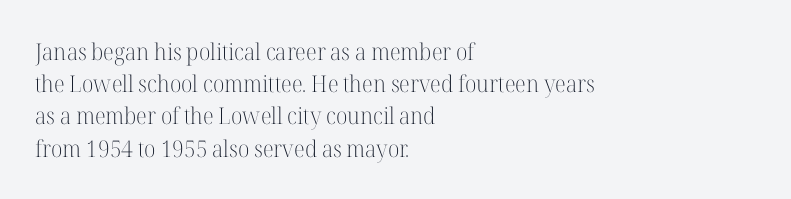
Q: Is the text bold? A: No.
Q: Is the text italic (slanted)? A: No, it is upright.
Q: Is the text underlined? A: No.
Q: How is the paragraph aligned? A: Left-aligned.
Q: Is the spacing between letters normal or unusually wide? A: Normal.
Q: Is the spacing between lines tight, normal or loose? A: Normal.
